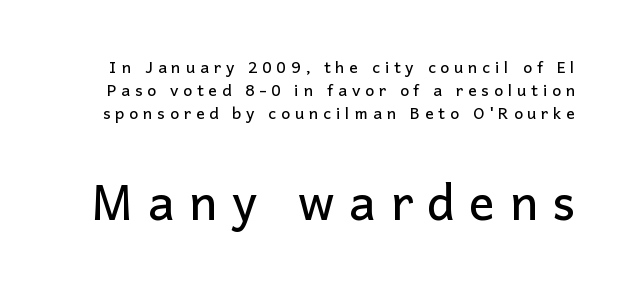
{"serif": "no", "italic": "no", "width": "normal", "stroke_contrast": "low", "x_height": "medium", "monospaced": "no", "underline": "no", "line_spacing": "normal", "line_spacing_ratio": 1.45, "letter_spacing": "wide", "letter_spacing_em": 0.3, "larger_block": "second", "size_ratio": 3.0, "glyph_px": 48}
